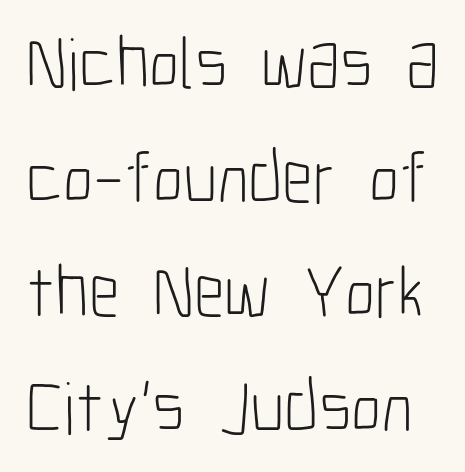
No feet cap the strokes, marking this as sans-serif type. Here the designer chose a conventional face with non-uniform glyph widths. The strokes carry an ordinary text weight at most. The leading is moderate, giving the passage an even texture. The passage shown is not underscored anywhere. Letter spacing: default.
